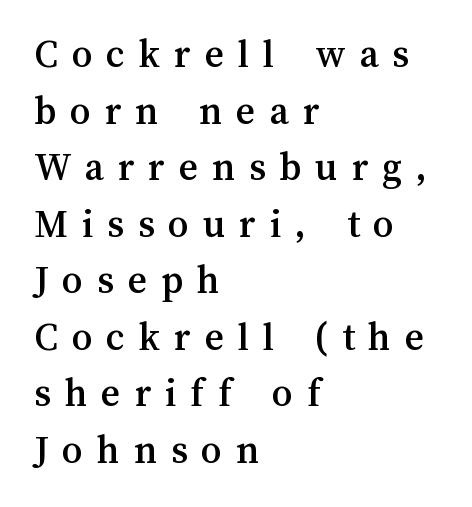
{"italic": "no", "width": "normal", "stroke_contrast": "medium", "x_height": "medium", "monospaced": "no", "underline": "no", "align": "left", "line_spacing": "normal", "line_spacing_ratio": 1.38, "letter_spacing": "wide", "letter_spacing_em": 0.34, "glyph_px": 41}
